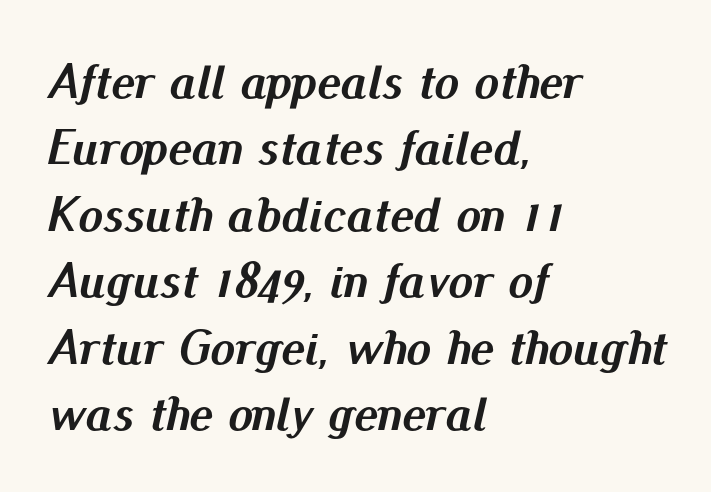
{"italic": "yes", "lean": "right", "slant_degrees": 13, "bold": "yes", "weight": "semibold", "width": "normal", "stroke_contrast": "medium", "x_height": "small", "monospaced": "no", "underline": "no", "align": "left", "line_spacing": "normal", "line_spacing_ratio": 1.33, "letter_spacing": "normal", "letter_spacing_em": 0.0, "glyph_px": 50}
